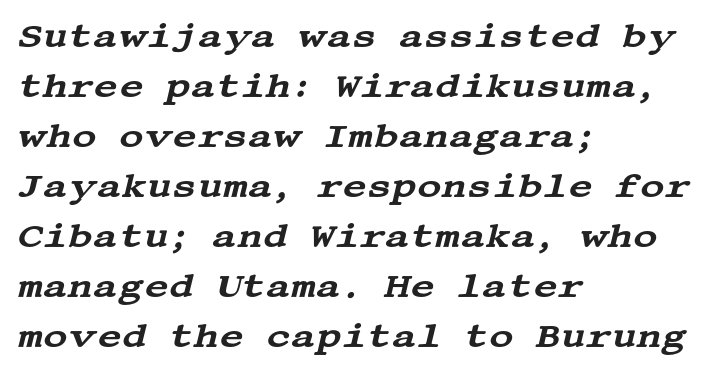
The image shows 34 px wide serif type, italic (leaning right); set left-aligned, normal line spacing (1.47x), normal letter spacing, not underlined; medium stroke contrast and a large x-height.
